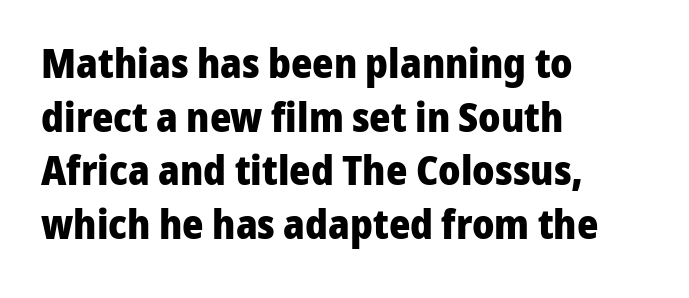
Q: Is the text bold? A: Yes.
Q: Is the text italic (slanted)? A: No, it is upright.
Q: Is the typeface a serif or a sans-serif typeface? A: Sans-serif.
Q: Is the text underlined? A: No.
Q: How is the paragraph aligned? A: Left-aligned.
Q: Is the spacing between letters normal or unusually wide? A: Normal.
Q: Is the spacing between lines tight, normal or loose? A: Normal.
Q: Width (condensed, normal, or wide)? A: Normal.
Q: Stroke contrast? A: Low.
Q: x-height? A: Medium.
Q: Monospaced? A: No.
